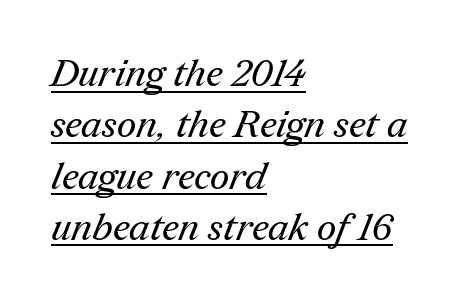
The image shows 38 px regular-weight serif type; set left-aligned, normal line spacing (1.35x), normal letter spacing, underlined; medium stroke contrast and a medium x-height.
